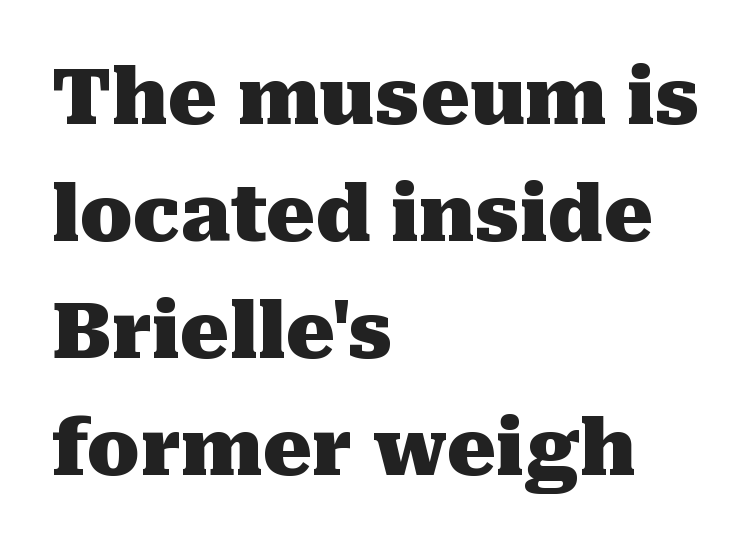
Varying glyph widths throughout — classic text-font behaviour. Line spacing here is normal. Clear beneath every line of the passage. Every stem runs plumb, perpendicular to the baseline. In terms of letterform style, serifs are clearly present. Heavy-handed strokes throughout: this text is bold.
